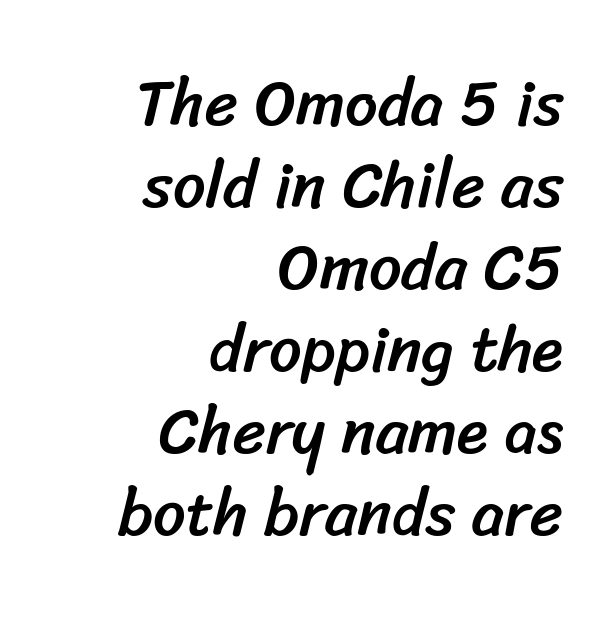
A clean baseline with only descenders dipping below it. Nothing unusual about the tracking: characters are spaced as the font intends. The font family rendered here belongs to the sans-serif group. The rendering anchors every line to the right-hand side.
